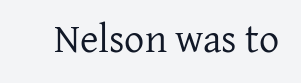
The image shows 40 px regular-weight serif type, upright; set normal letter spacing, not underlined; low stroke contrast and a medium x-height.
